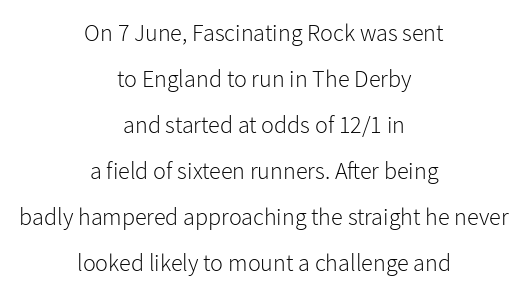
The image shows 24 px text type, upright; set centered, loose line spacing (1.92x), normal letter spacing, not underlined.
